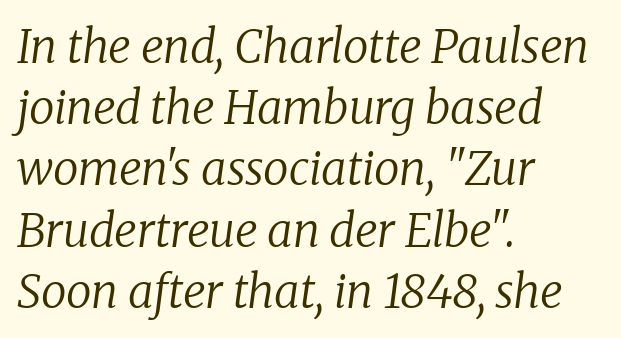
The font's italic variant was chosen for this text. Spacing verdict: proportional, widths tailored to each character. One-word summary of the alignment: left. Descenders are the only things crossing below the line. Inter-character spacing is left at the font's built-in metrics.
